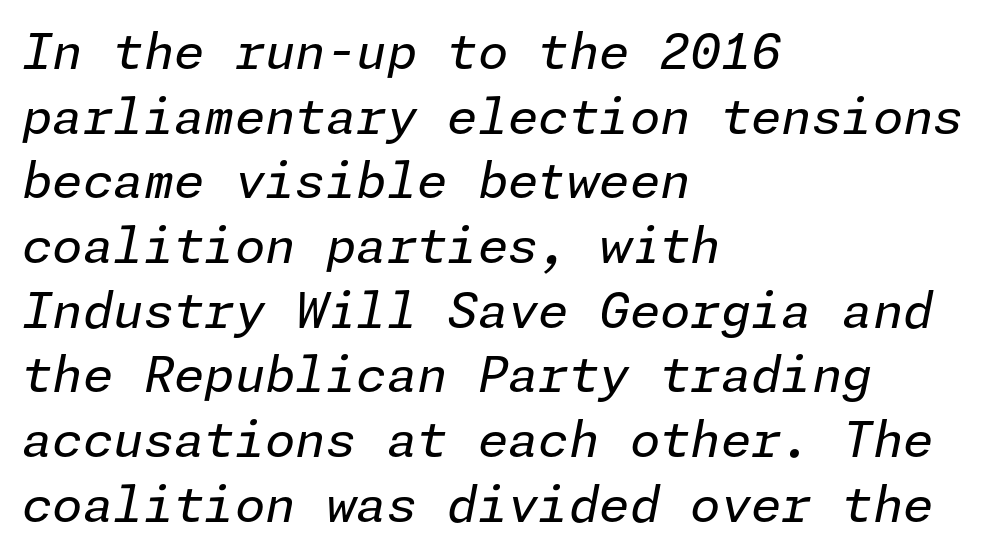
{"italic": "yes", "lean": "right", "slant_degrees": 11, "bold": "no", "weight": "regular", "width": "normal", "stroke_contrast": "low", "x_height": "medium", "underline": "no", "align": "left", "line_spacing": "normal", "line_spacing_ratio": 1.32, "letter_spacing": "normal", "letter_spacing_em": 0.0, "glyph_px": 49}
